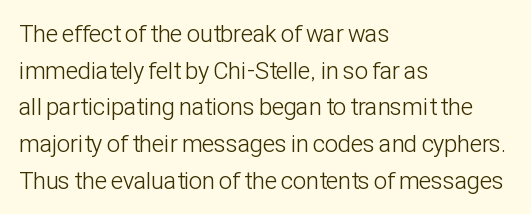
{"italic": "no", "bold": "no", "underline": "no", "align": "left", "line_spacing": "normal", "line_spacing_ratio": 1.53, "letter_spacing": "normal", "letter_spacing_em": 0.0, "glyph_px": 24}
